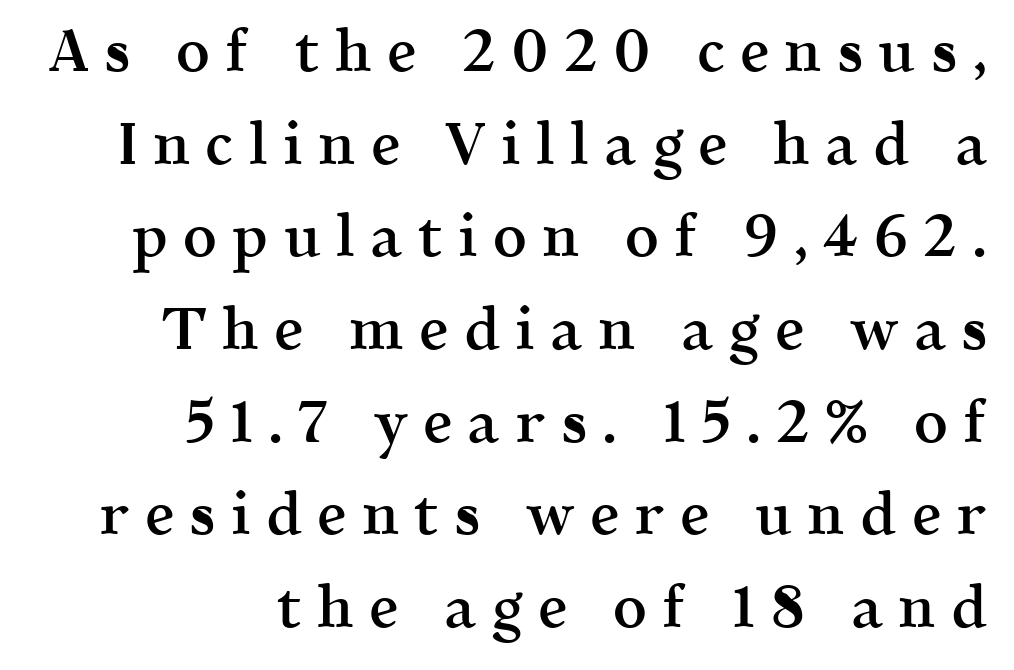
Q: Is the text bold? A: Semi-bold.
Q: Is the text italic (slanted)? A: No, it is upright.
Q: Is the typeface a serif or a sans-serif typeface? A: Serif.
Q: Is the text underlined? A: No.
Q: How is the paragraph aligned? A: Right-aligned.
Q: Is the spacing between letters normal or unusually wide? A: Unusually wide.
Q: Is the spacing between lines tight, normal or loose? A: Normal.
Q: Width (condensed, normal, or wide)? A: Normal.
Q: x-height? A: Medium.
Q: Monospaced? A: No.
